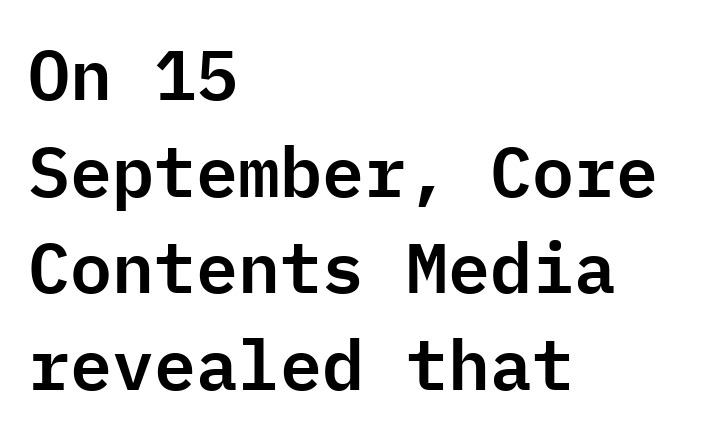
Q: Is the text italic (slanted)? A: No, it is upright.
Q: Is the typeface a serif or a sans-serif typeface? A: Sans-serif.
Q: Is the text underlined? A: No.
Q: How is the paragraph aligned? A: Left-aligned.
Q: Is the spacing between letters normal or unusually wide? A: Normal.
Q: Is the spacing between lines tight, normal or loose? A: Normal.
Q: Width (condensed, normal, or wide)? A: Normal.
Q: Stroke contrast? A: Low.
Q: x-height? A: Medium.
Q: Monospaced? A: Yes.
